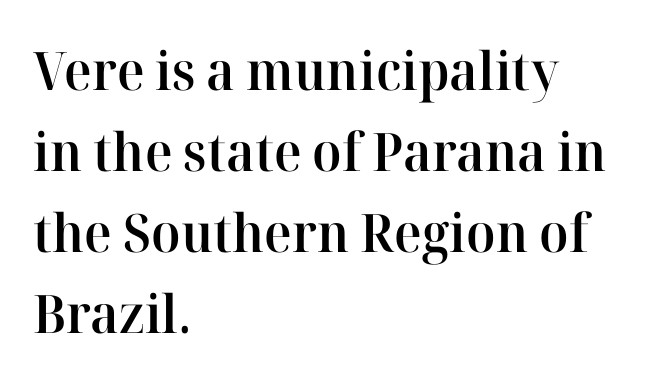
{"serif": "yes", "italic": "no", "bold": "semi", "weight": "semibold", "width": "normal", "stroke_contrast": "high", "x_height": "medium", "monospaced": "no", "underline": "no", "align": "left", "line_spacing": "normal", "line_spacing_ratio": 1.53, "letter_spacing": "normal", "letter_spacing_em": 0.0, "glyph_px": 53}
